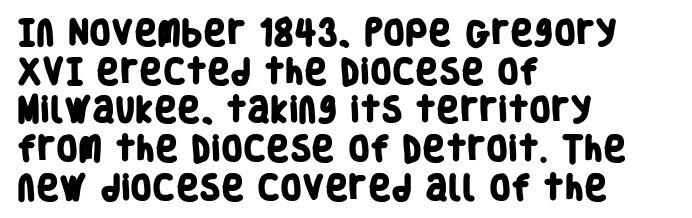
The image shows 28 px heavy, condensed sans-serif type; set left-aligned, normal line spacing (1.38x), normal letter spacing, not underlined; low stroke contrast and a large x-height.
